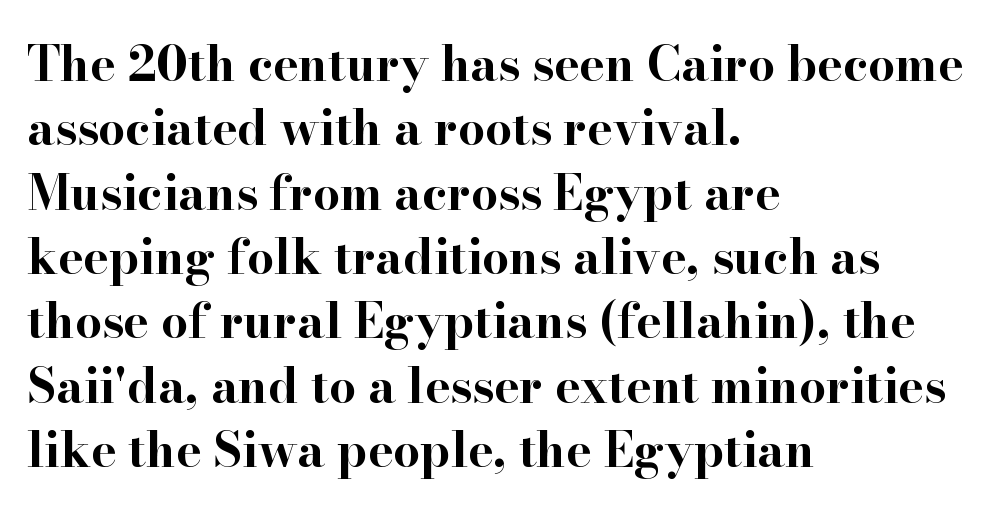
Q: Is the text bold? A: Yes.
Q: Is the text italic (slanted)? A: No, it is upright.
Q: Is the typeface a serif or a sans-serif typeface? A: Serif.
Q: Is the text underlined? A: No.
Q: How is the paragraph aligned? A: Left-aligned.
Q: Is the spacing between letters normal or unusually wide? A: Normal.
Q: Is the spacing between lines tight, normal or loose? A: Normal.
Q: Width (condensed, normal, or wide)? A: Wide.
Q: Stroke contrast? A: High.
Q: x-height? A: Small.
Q: Monospaced? A: No.
